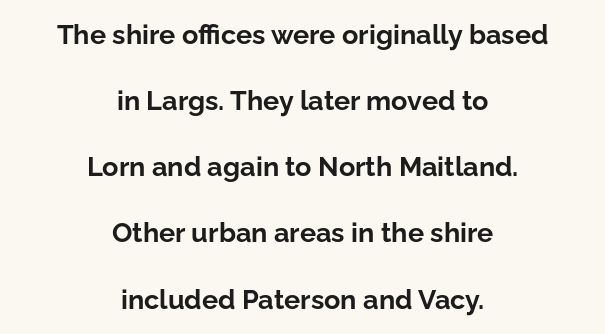
The image shows 27 px bold type, upright; set centered, loose line spacing (2.45x), normal letter spacing, not underlined.
